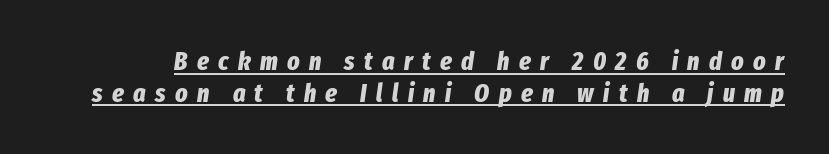
Q: Is the text bold? A: Yes.
Q: Is the text italic (slanted)? A: Yes, it leans right by about 8 degrees.
Q: Is the text underlined? A: Yes.
Q: Is the spacing between letters normal or unusually wide? A: Unusually wide.
